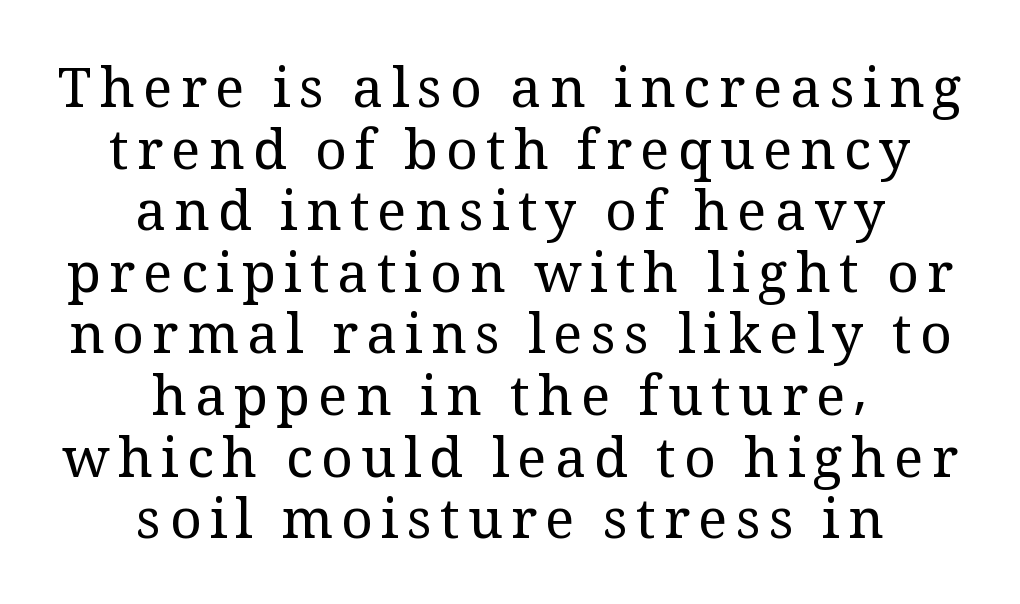
The image shows 55 px regular-weight serif type, upright; set centered, tight line spacing (1.12x), not underlined; medium stroke contrast and a medium x-height.
